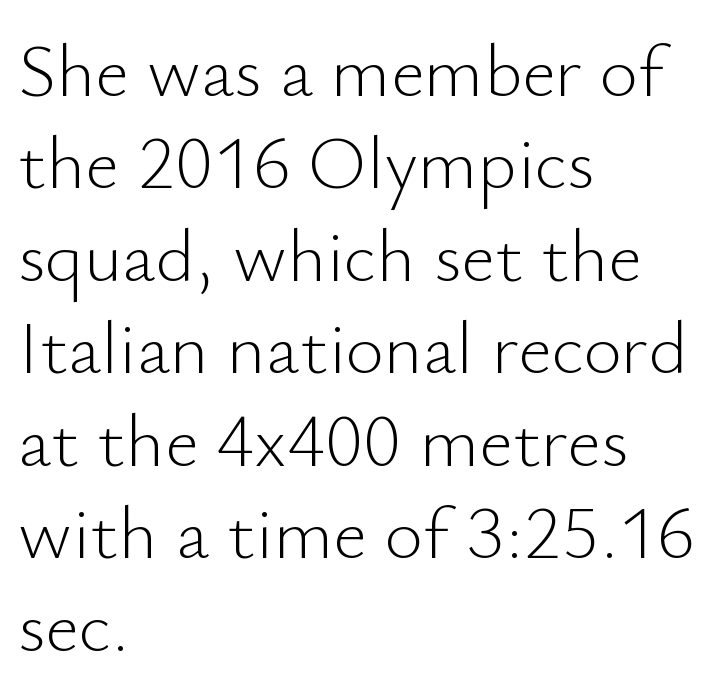
Are there feet on the stems? There aren't — it's a sans. The weight would be labelled regular, book, light, or lighter still. Quick note: underline off. If you drew a line through each stem, it would be perfectly vertical. Character widths vary here, with narrow letters taking less room than wide ones.
